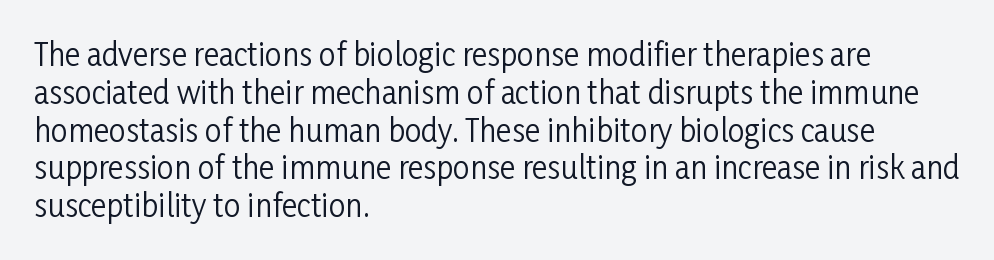
{"serif": "no", "italic": "no", "bold": "no", "weight": "regular", "width": "condensed", "stroke_contrast": "low", "x_height": "medium", "monospaced": "no", "underline": "no", "align": "left", "line_spacing": "normal", "line_spacing_ratio": 1.26, "letter_spacing": "normal", "letter_spacing_em": 0.0, "glyph_px": 30}
